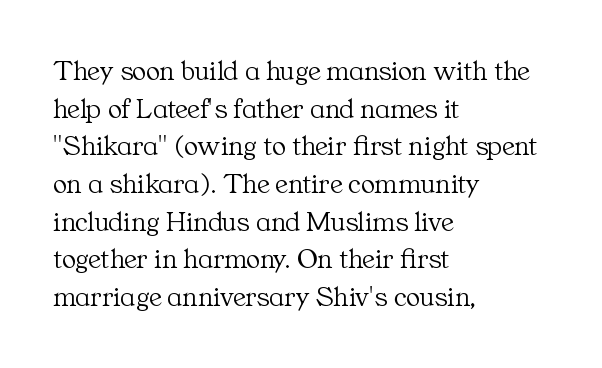
{"serif": "yes", "italic": "no", "bold": "no", "weight": "light", "width": "normal", "stroke_contrast": "medium", "x_height": "medium", "monospaced": "no", "underline": "no", "align": "left", "line_spacing": "normal", "line_spacing_ratio": 1.3, "letter_spacing": "normal", "letter_spacing_em": 0.0, "glyph_px": 29}
